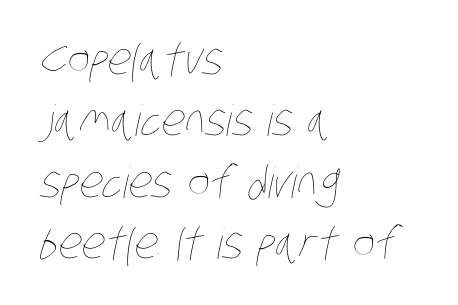
The rendering uses natural spacing where letterforms have individual widths. Reading down the column, the eye jumps a familiar distance to each next line. Glance below the letters and you will spot only blank space. The passage shown has conventional tracking throughout. A student would call this left alignment; a typographer would say flush left, rag right. Vertical stems look standard width or narrower in stroke.
